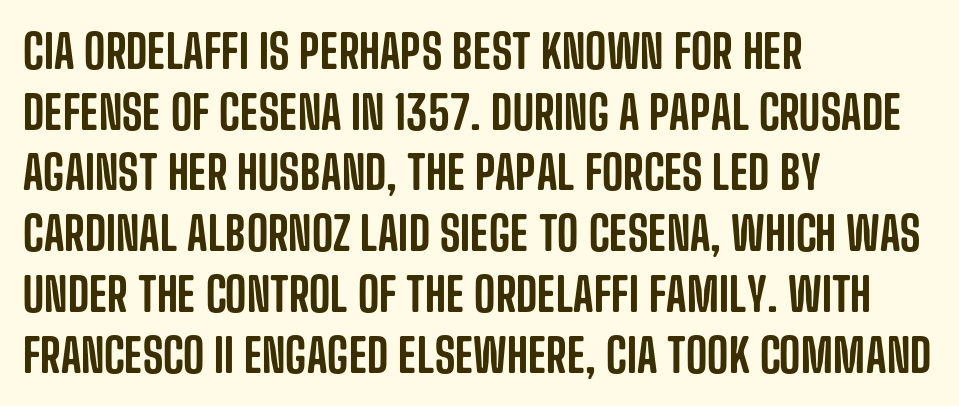
The image shows 46 px condensed sans-serif type, upright; set left-aligned, normal line spacing (1.32x), normal letter spacing, not underlined; low stroke contrast and a large x-height.
